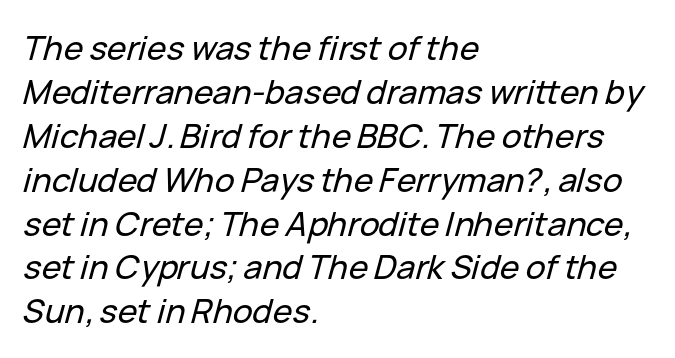
Horizontal alignment here is leftward, the default for most running prose. The rendering uses a moderate line-height, typical for paragraphs. Character widths vary here, with narrow letters taking less room than wide ones. The rendering applies a slant to the glyphs. No word sits above an underline.
